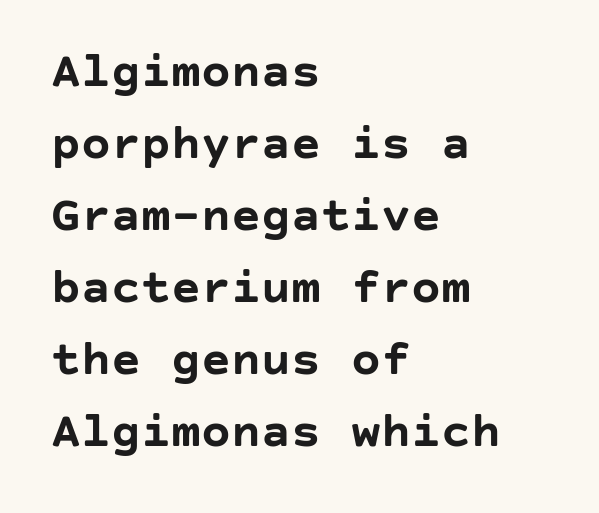
{"serif": "no", "italic": "no", "bold": "yes", "weight": "semibold", "width": "normal", "stroke_contrast": "low", "x_height": "large", "underline": "no", "align": "left", "line_spacing": "normal", "line_spacing_ratio": 1.44, "letter_spacing": "normal", "letter_spacing_em": 0.0, "glyph_px": 50}
